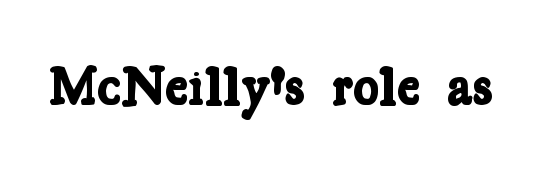
Each letter keeps its own natural width here, so spacing adapts to shape. The area under the type is left untouched. This is heavy type, rendered in bold. What stands out about the letter spacing? Nothing — it is the standard amount. This rendering employs a face with finishing strokes, i.e., a serif.
